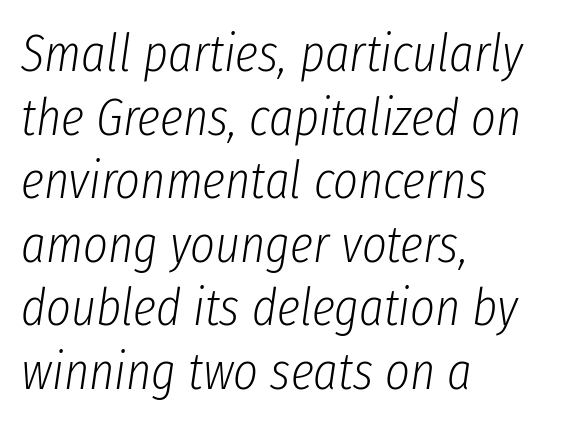
Q: Is the text bold? A: No.
Q: Is the text italic (slanted)? A: Yes, it leans right by about 8 degrees.
Q: Is the text underlined? A: No.
Q: How is the paragraph aligned? A: Left-aligned.
Q: Is the spacing between letters normal or unusually wide? A: Normal.
Q: Width (condensed, normal, or wide)? A: Condensed.
Q: Stroke contrast? A: Low.
Q: x-height? A: Medium.
Q: Monospaced? A: No.
